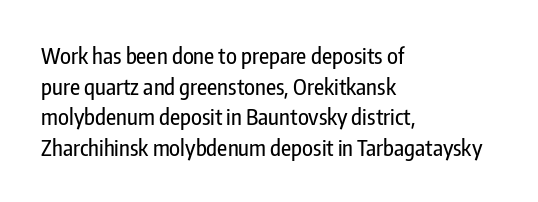
Q: Is the text italic (slanted)? A: No, it is upright.
Q: Is the text underlined? A: No.
Q: How is the paragraph aligned? A: Left-aligned.
Q: Is the spacing between letters normal or unusually wide? A: Normal.
Q: Is the spacing between lines tight, normal or loose? A: Normal.
